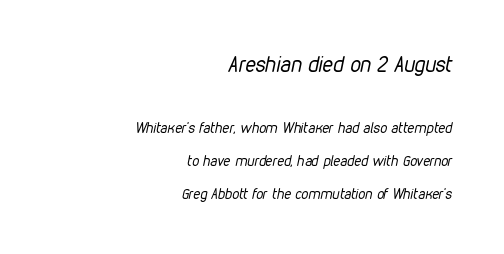
{"italic": "yes", "lean": "right", "slant_degrees": 12, "bold": "no", "underline": "no", "align": "right", "line_spacing": "loose", "line_spacing_ratio": 2.37, "letter_spacing": "normal", "letter_spacing_em": 0.0, "larger_block": "first", "size_ratio": 1.5, "glyph_px": 21}
